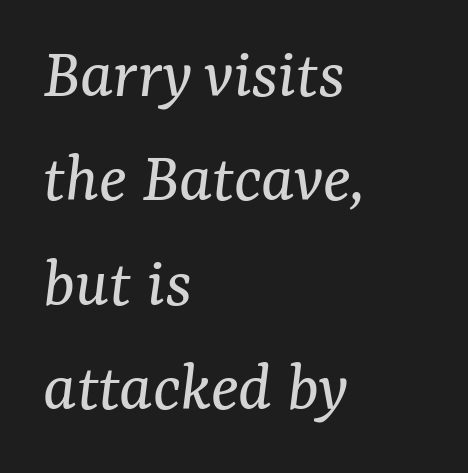
Q: Is the text bold? A: No.
Q: Is the text italic (slanted)? A: Yes, it leans right by about 7 degrees.
Q: Is the typeface a serif or a sans-serif typeface? A: Serif.
Q: Is the text underlined? A: No.
Q: How is the paragraph aligned? A: Left-aligned.
Q: Is the spacing between letters normal or unusually wide? A: Normal.
Q: Is the spacing between lines tight, normal or loose? A: Normal.
Q: Width (condensed, normal, or wide)? A: Normal.
Q: Stroke contrast? A: Medium.
Q: x-height? A: Medium.
Q: Monospaced? A: No.
